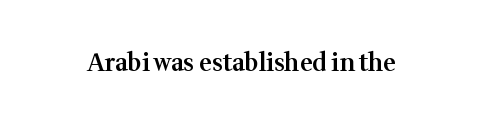
Quick note: underline off. Rendered with straight, roman letterforms. Each word holds together tightly as a unit, with standard inter-letter gaps. Slightly chunky letters — semibold, I'd say, not full bold.
